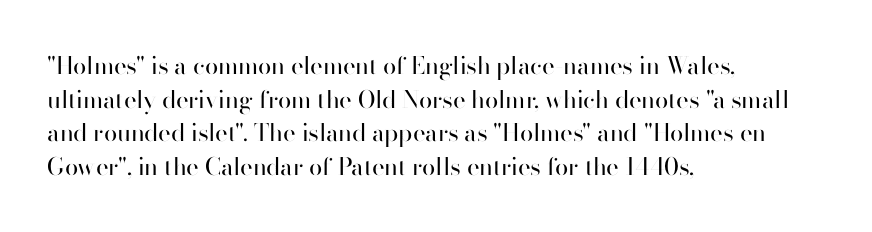
The image shows 24 px text type, upright; set left-aligned, normal line spacing (1.4x), normal letter spacing, not underlined.
